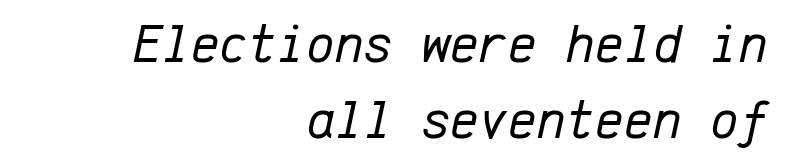
Do the characters align in a grid? Yes, the font is monospaced. The axis of the letterforms is tilted away from vertical. This sample uses plain, unmodified letter spacing. Plain, unruled lines of type.
